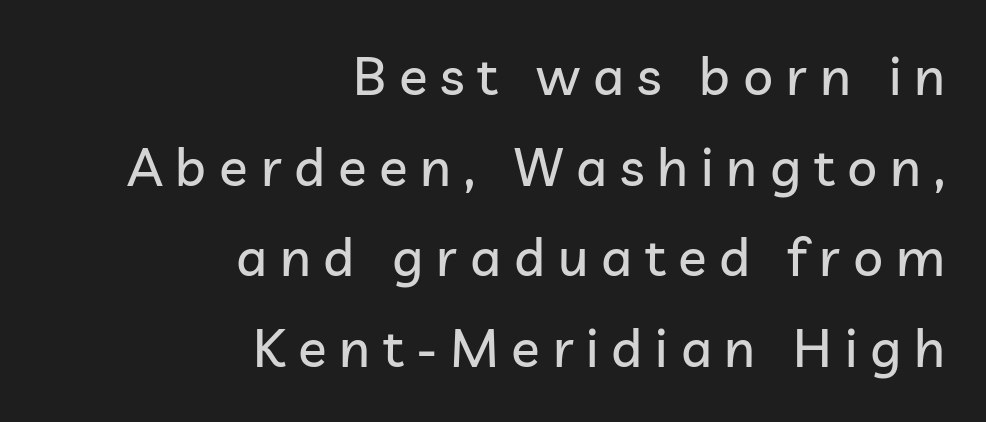
Q: Is the text italic (slanted)? A: No, it is upright.
Q: Is the typeface a serif or a sans-serif typeface? A: Sans-serif.
Q: Is the text underlined? A: No.
Q: How is the paragraph aligned? A: Right-aligned.
Q: Is the spacing between letters normal or unusually wide? A: Unusually wide.
Q: Width (condensed, normal, or wide)? A: Normal.
Q: Stroke contrast? A: Low.
Q: x-height? A: Medium.
Q: Monospaced? A: No.
